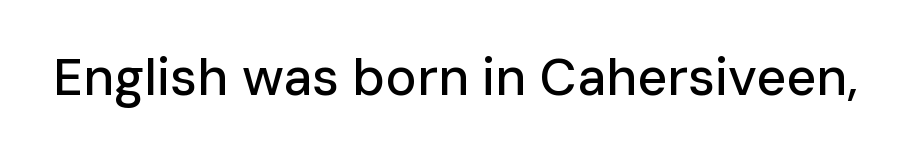
{"serif": "no", "italic": "no", "width": "normal", "stroke_contrast": "low", "x_height": "medium", "monospaced": "no", "underline": "no", "letter_spacing": "normal", "letter_spacing_em": 0.0, "glyph_px": 52}
